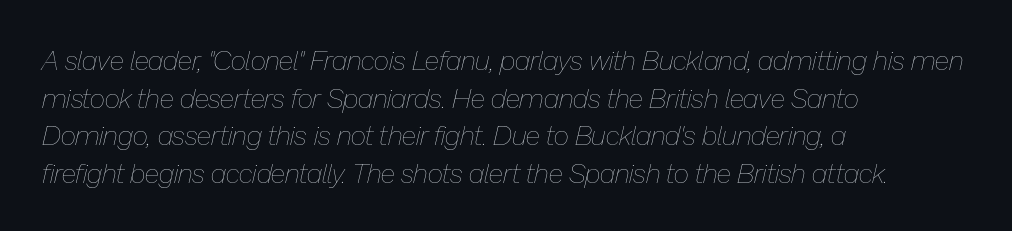
Q: Is the text bold? A: No.
Q: Is the text italic (slanted)? A: Yes, it leans right by about 13 degrees.
Q: Is the text underlined? A: No.
Q: How is the paragraph aligned? A: Left-aligned.
Q: Is the spacing between letters normal or unusually wide? A: Normal.
Q: Is the spacing between lines tight, normal or loose? A: Normal.
